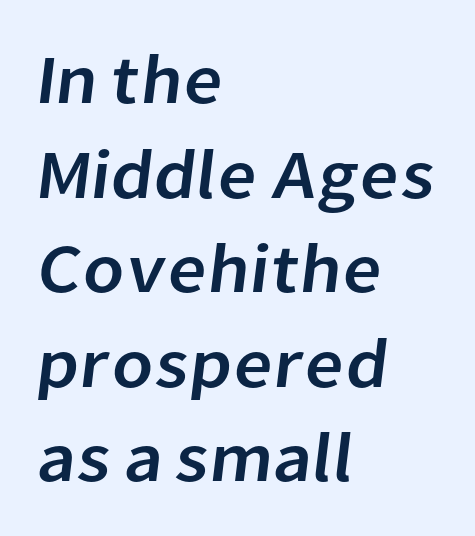
Reading down the column, the eye jumps a familiar distance to each next line. The gap between lines stays unmarked. The rendering anchors every line to the left-hand side. You could not count columns in this text — the font is proportionally spaced. The font family rendered here belongs to the sans-serif group. The letters sit at their default tracking, neither squeezed nor spread.
